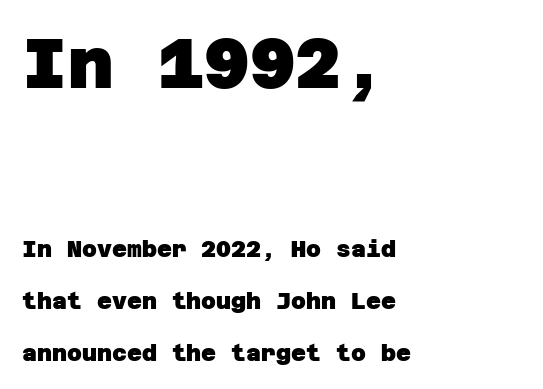
{"serif": "no", "bold": "yes", "weight": "heavy", "width": "normal", "stroke_contrast": "low", "x_height": "large", "underline": "no", "align": "left", "line_spacing": "loose", "line_spacing_ratio": 2.25, "letter_spacing": "normal", "letter_spacing_em": 0.0, "larger_block": "first", "size_ratio": 3.04, "glyph_px": 70}
